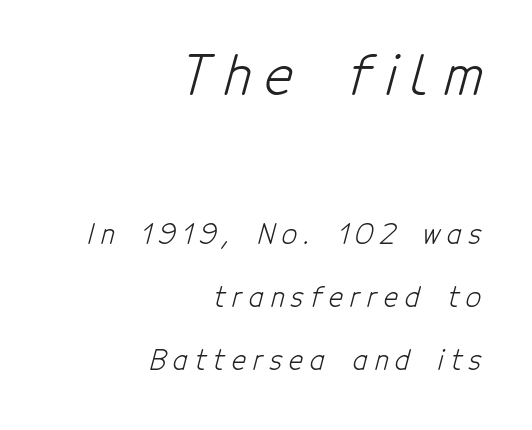
Q: Is the text bold? A: No.
Q: Is the typeface a serif or a sans-serif typeface? A: Sans-serif.
Q: Is the text underlined? A: No.
Q: How is the paragraph aligned? A: Right-aligned.
Q: Is the spacing between letters normal or unusually wide? A: Unusually wide.
Q: Is the spacing between lines tight, normal or loose? A: Loose.
Q: Which block of text is set in a larger size, the first (top) or the second (bottom)? A: The first (top) one.
Q: Width (condensed, normal, or wide)? A: Condensed.
Q: Stroke contrast? A: Low.
Q: x-height? A: Medium.
Q: Monospaced? A: No.
